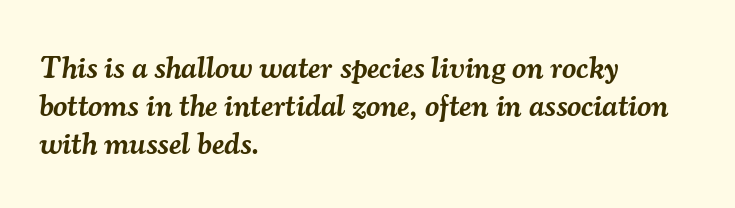
{"serif": "yes", "italic": "yes", "lean": "right", "slant_degrees": 7, "bold": "semi", "weight": "semibold", "width": "normal", "stroke_contrast": "medium", "x_height": "small", "monospaced": "no", "underline": "no", "align": "left", "line_spacing_ratio": 1.23, "letter_spacing": "normal", "letter_spacing_em": 0.0, "glyph_px": 31}
